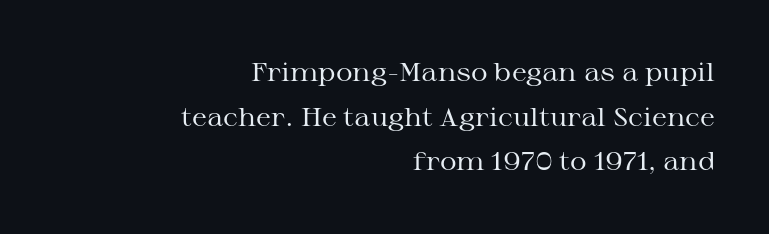
Q: Is the text bold? A: No.
Q: Is the text italic (slanted)? A: No, it is upright.
Q: Is the text underlined? A: No.
Q: How is the paragraph aligned? A: Right-aligned.
Q: Is the spacing between letters normal or unusually wide? A: Normal.
